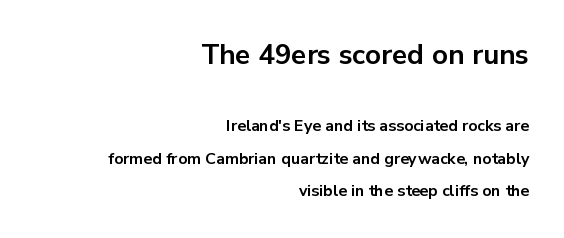
Q: Is the text bold? A: Yes.
Q: Is the text italic (slanted)? A: No, it is upright.
Q: Is the typeface a serif or a sans-serif typeface? A: Sans-serif.
Q: Is the text underlined? A: No.
Q: How is the paragraph aligned? A: Right-aligned.
Q: Is the spacing between letters normal or unusually wide? A: Normal.
Q: Is the spacing between lines tight, normal or loose? A: Loose.
Q: Which block of text is set in a larger size, the first (top) or the second (bottom)? A: The first (top) one.
Q: Width (condensed, normal, or wide)? A: Normal.
Q: Stroke contrast? A: Low.
Q: x-height? A: Medium.
Q: Monospaced? A: No.
